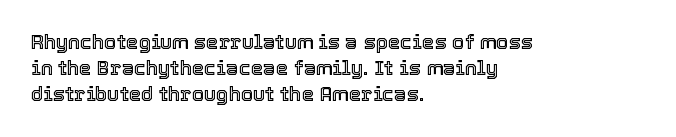
Rows of type keep a routine distance in the vertical direction. Designer's note — italics off, roman on. These lines stack with their left ends in a neat column. You could call the tracking neutral — neither tight nor loose. Each row of text sits above clean, open space.
